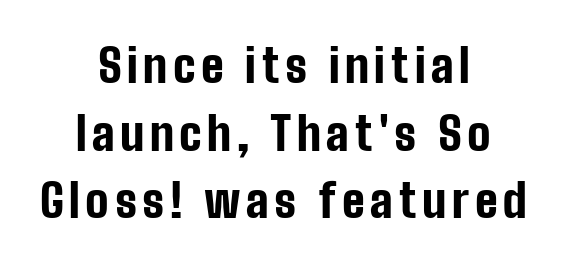
{"serif": "no", "italic": "no", "bold": "yes", "weight": "bold", "width": "condensed", "stroke_contrast": "low", "x_height": "medium", "monospaced": "no", "underline": "no", "align": "center", "line_spacing": "normal", "line_spacing_ratio": 1.47, "glyph_px": 46}
